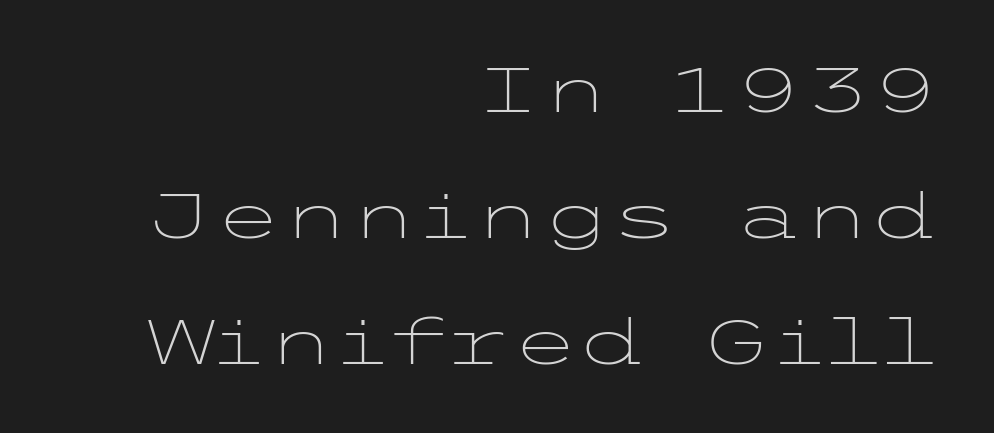
{"serif": "no", "italic": "no", "bold": "no", "weight": "light", "width": "wide", "stroke_contrast": "low", "x_height": "medium", "underline": "no", "align": "right", "line_spacing": "loose", "line_spacing_ratio": 2.03, "letter_spacing": "normal", "letter_spacing_em": 0.0, "glyph_px": 62}
